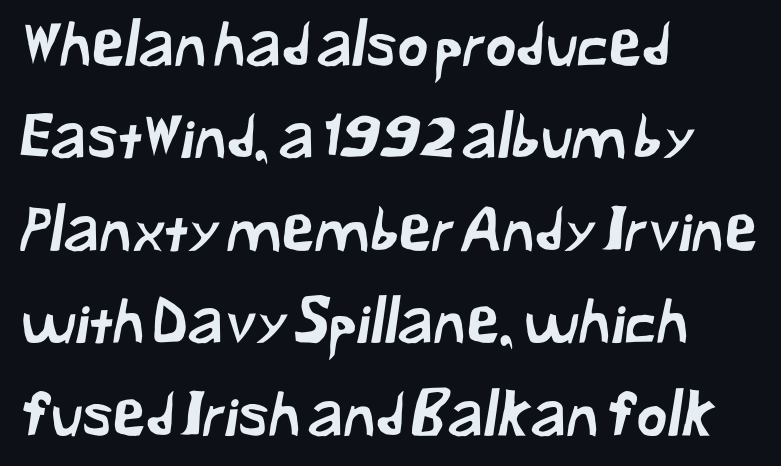
The image shows 60 px sans-serif type; set left-aligned, normal line spacing (1.54x), normal letter spacing, not underlined; low stroke contrast and a medium x-height.
